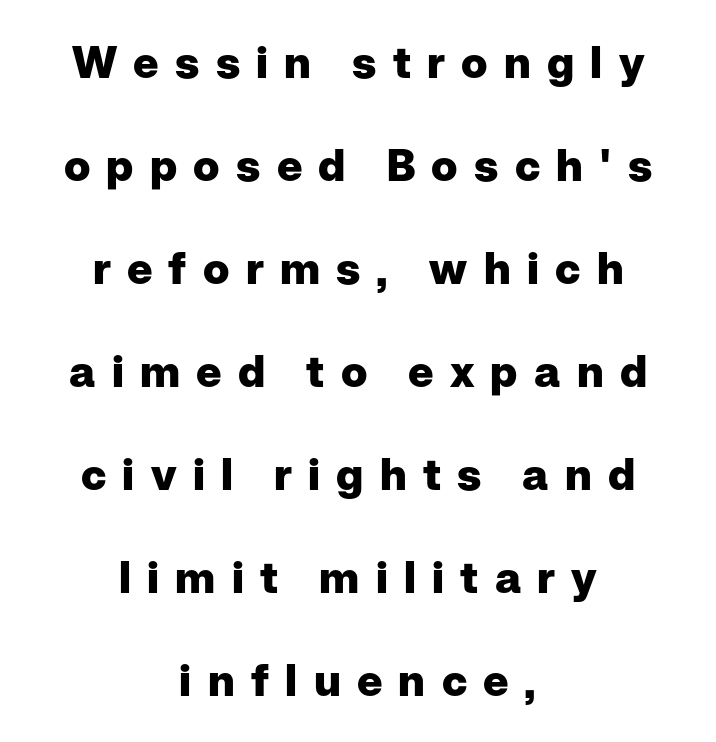
Compared with typical paragraphs, the rows here are farther apart. Check under the words: just untouched page. You could not count columns in this text — the font is proportionally spaced. Plenty of ink on the page — the face is bold. The setting favours the middle, as headings and verse often do. Nope, no serifs anywhere on these letters.
